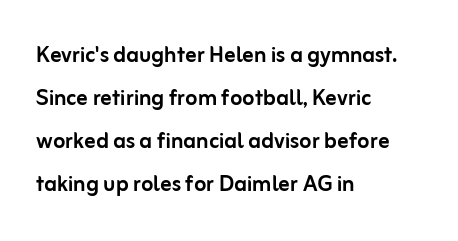
Varying glyph widths throughout — classic text-font behaviour. Only glyphs here, with clear space below each row. The designer went with a sans here, leaving each stem footless. You could call the tracking neutral — neither tight nor loose.
